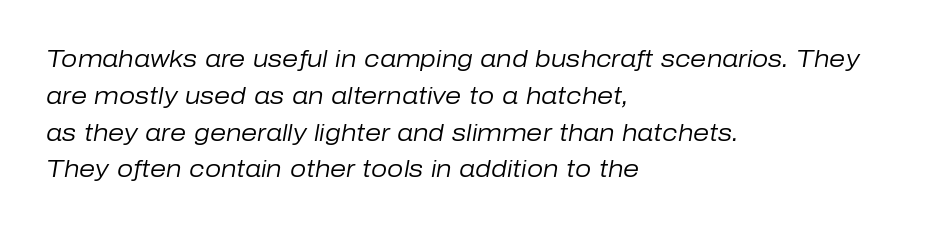
Q: Is the text bold? A: No.
Q: Is the text italic (slanted)? A: Yes, it leans right by about 10 degrees.
Q: Is the text underlined? A: No.
Q: How is the paragraph aligned? A: Left-aligned.
Q: Is the spacing between letters normal or unusually wide? A: Normal.
Q: Is the spacing between lines tight, normal or loose? A: Normal.
